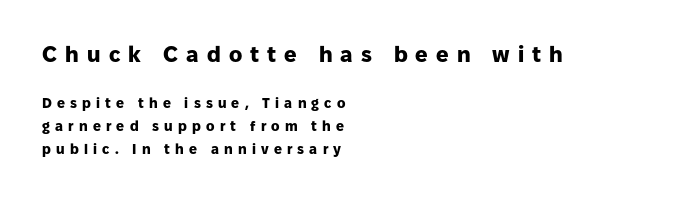
The image shows 22 px bold type, upright; set left-aligned, normal line spacing (1.63x), unusually wide letter spacing (+0.37 em), not underlined; the first (top) block is 1.57x larger.
